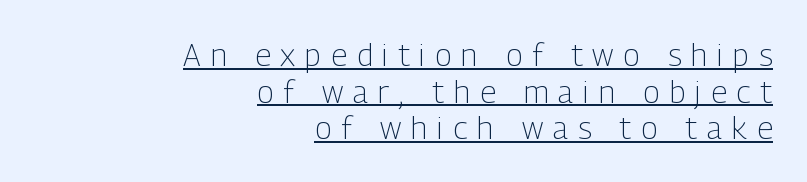
Glyph-to-glyph distance is far greater than everyday printed text. Line endings align vertically; line beginnings do not. In terms of posture, this sample is upright. This sample has the flowing, uneven cadence of proportional lettering.
